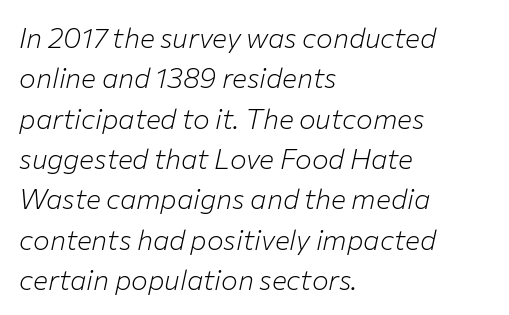
{"italic": "yes", "lean": "right", "slant_degrees": 12, "bold": "no", "weight": "light", "width": "normal", "stroke_contrast": "low", "x_height": "medium", "monospaced": "no", "underline": "no", "align": "left", "line_spacing": "normal", "line_spacing_ratio": 1.44, "letter_spacing": "normal", "letter_spacing_em": 0.0, "glyph_px": 28}
